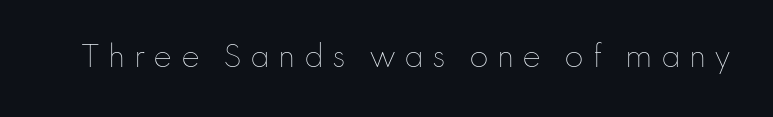
Substantial extra tracking has been applied to these lines. Each letter keeps its own natural width here, so spacing adapts to shape. The foot of each line stays bare and open. Upright lettering throughout. The passage shown is not bold in any degree.
